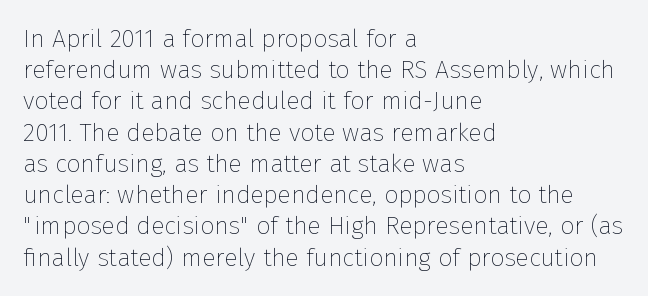
Spacing between characters is what you'd get straight out of the box. Ordinary non-slanted type is in use. The compositor pushed each line to the left boundary. Rows of type keep a routine distance in the vertical direction.
